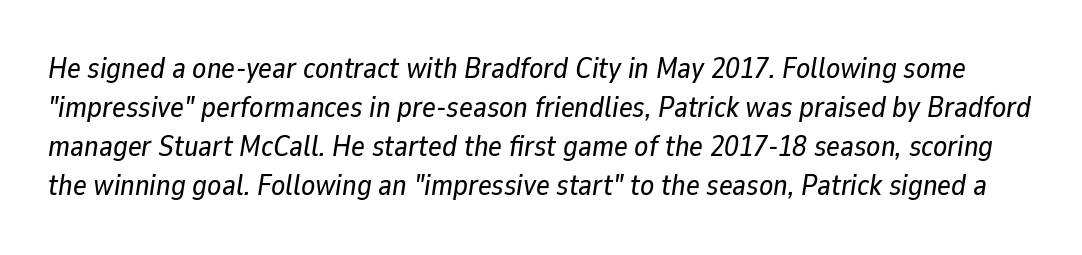
How are the letters spaced? Ordinarily, with no added tracking. Is the type slanted? Yes — the strokes lean at a clear angle. Lines of text with bare space underneath. Think of a printed novel: that variable character pitch is what you see here.
